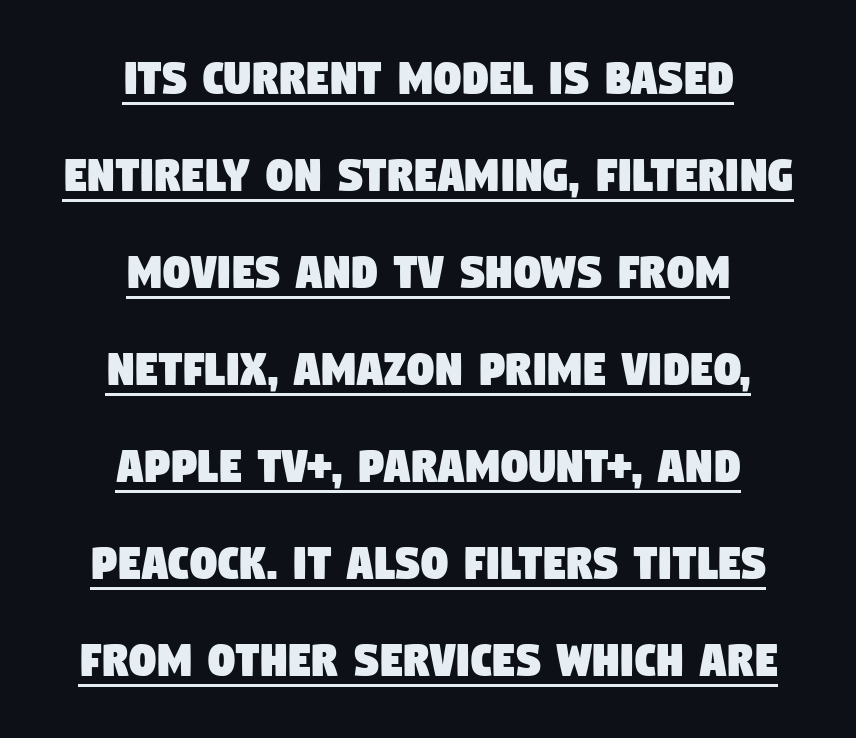
The letters advance in unequal steps, a hallmark of proportional type. Glance below the letters and you will spot a drawn line. Does extra space separate the letters? No, they use regular spacing. Alignment: centered.
